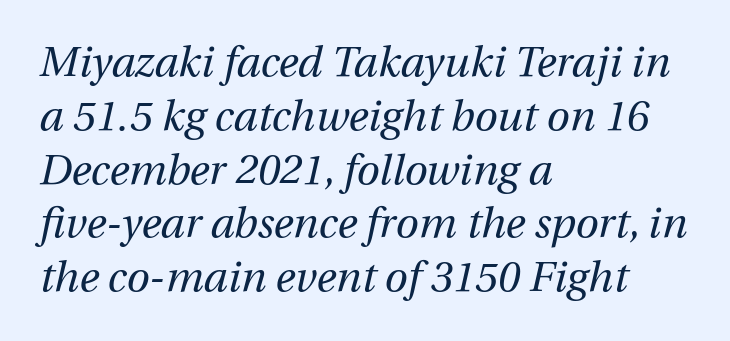
{"italic": "yes", "lean": "right", "slant_degrees": 12, "bold": "no", "weight": "regular", "width": "normal", "stroke_contrast": "medium", "x_height": "medium", "monospaced": "no", "underline": "no", "align": "left", "line_spacing": "normal", "line_spacing_ratio": 1.28, "letter_spacing": "normal", "letter_spacing_em": 0.0, "glyph_px": 42}
